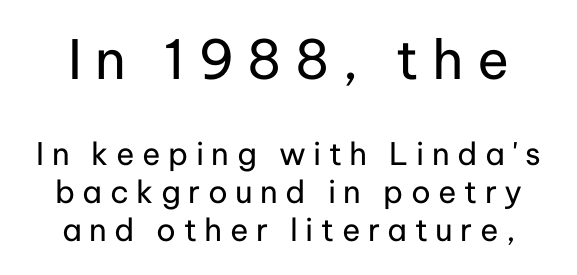
Caption: expanded tracking, letters set apart. Words float on clear page, feet unadorned. Unbolded letterforms with no extra heft. If you squint, the top block still reads clearly — it's the larger of the two. A typesetter would call this proportional, since set widths differ per character.
